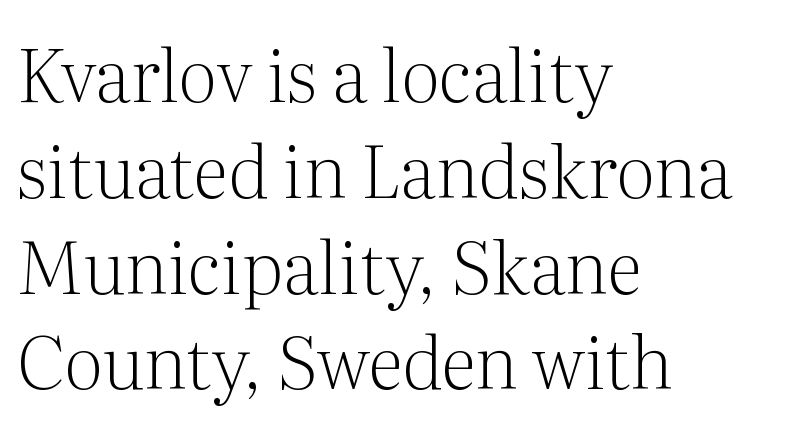
Q: Is the text bold? A: No.
Q: Is the text italic (slanted)? A: No, it is upright.
Q: Is the typeface a serif or a sans-serif typeface? A: Serif.
Q: Is the text underlined? A: No.
Q: How is the paragraph aligned? A: Left-aligned.
Q: Is the spacing between letters normal or unusually wide? A: Normal.
Q: Is the spacing between lines tight, normal or loose? A: Normal.
Q: Width (condensed, normal, or wide)? A: Normal.
Q: Stroke contrast? A: Medium.
Q: x-height? A: Medium.
Q: Monospaced? A: No.
